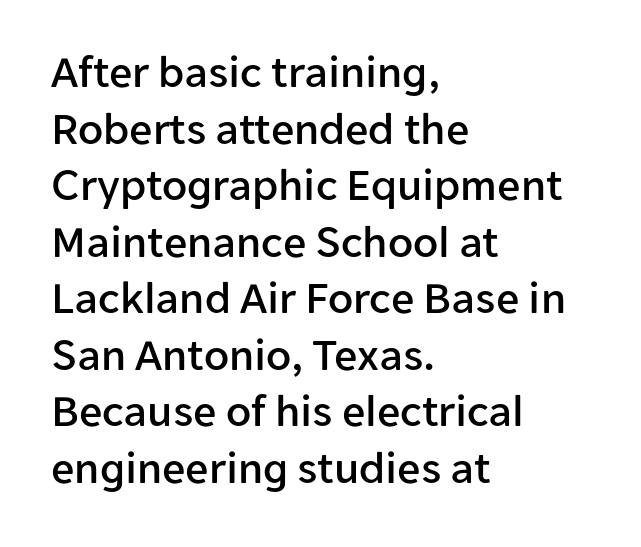
The image shows 46 px sans-serif type, upright; set left-aligned, line spacing 1.23x, normal letter spacing, not underlined; low stroke contrast and a medium x-height.
